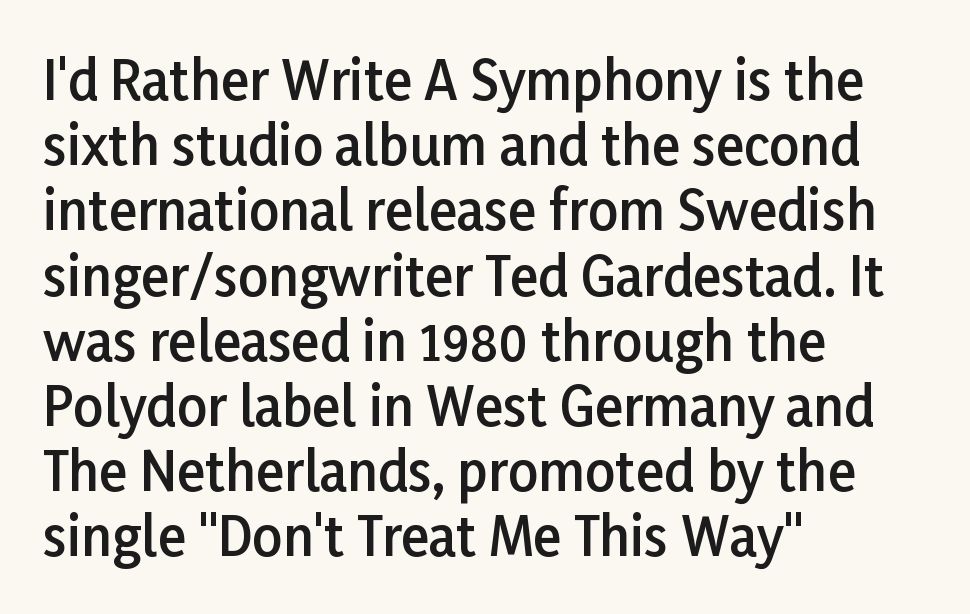
This sample uses an upright cut, with every glyph sitting square on the baseline. This is moderately heavy type, rendered in semibold. The face used here is proportionally spaced, like ordinary book or web type. Rule under the text: the space is simply empty.
